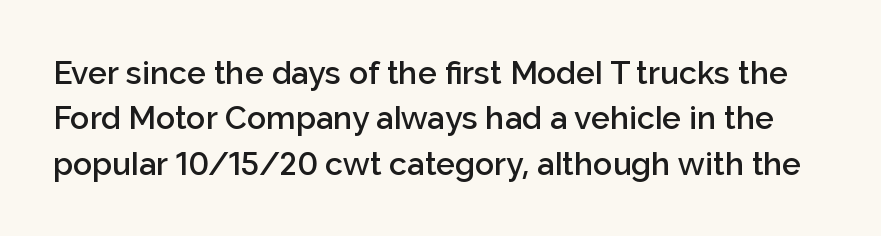
Each letter's strokes conclude bluntly, with no projecting serifs. Proportional: the letters do not fall into vertical columns. Style check: upright. The space directly below the letters is spotless.
